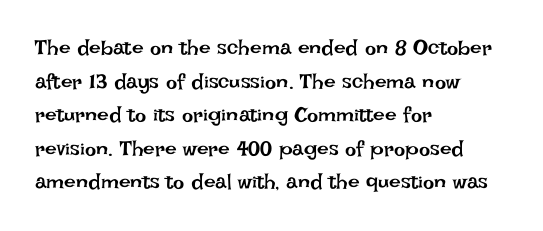
{"italic": "no", "bold": "no", "underline": "no", "align": "left", "line_spacing": "normal", "line_spacing_ratio": 1.6, "letter_spacing": "normal", "letter_spacing_em": 0.0, "glyph_px": 21}
